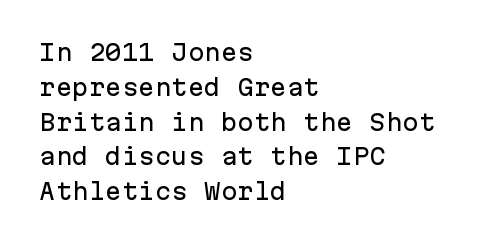
{"italic": "no", "underline": "no", "align": "left", "line_spacing": "normal", "line_spacing_ratio": 1.58, "letter_spacing": "normal", "letter_spacing_em": 0.0, "glyph_px": 22}
